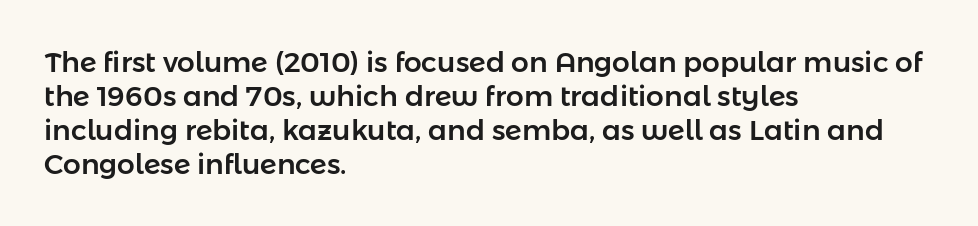
The image shows 28 px sans-serif type, upright; set left-aligned, line spacing 1.21x, normal letter spacing, not underlined; low stroke contrast and a medium x-height.
